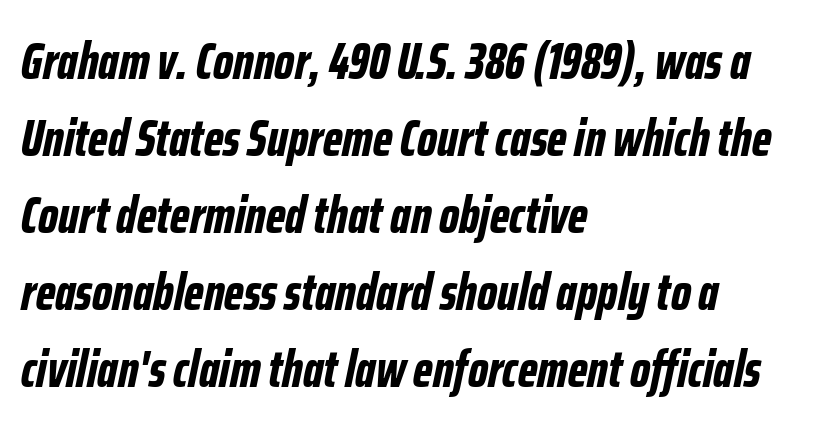
{"italic": "yes", "lean": "right", "slant_degrees": 12, "bold": "yes", "weight": "bold", "width": "condensed", "stroke_contrast": "low", "x_height": "medium", "monospaced": "no", "underline": "no", "align": "left", "line_spacing": "normal", "line_spacing_ratio": 1.51, "letter_spacing": "normal", "letter_spacing_em": 0.0, "glyph_px": 51}
